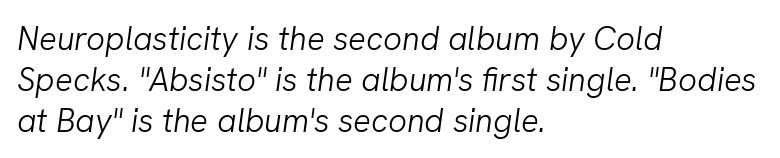
{"italic": "yes", "lean": "right", "slant_degrees": 8, "bold": "no", "weight": "light", "width": "normal", "stroke_contrast": "low", "x_height": "medium", "monospaced": "no", "underline": "no", "align": "left", "line_spacing_ratio": 1.24, "letter_spacing": "normal", "letter_spacing_em": 0.0, "glyph_px": 33}
